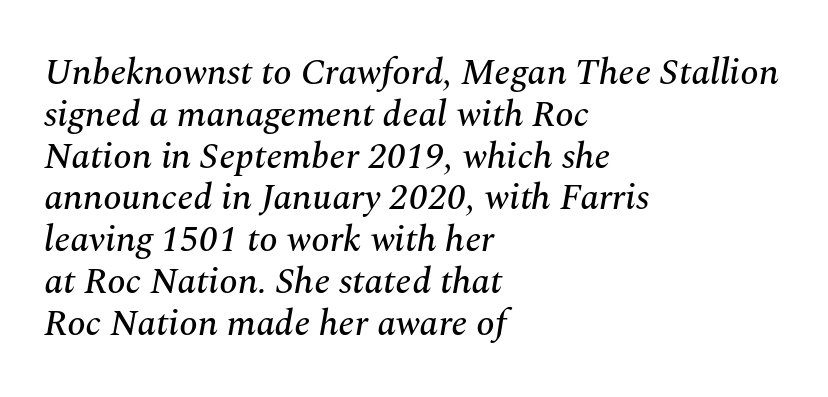
{"serif": "yes", "italic": "yes", "lean": "right", "slant_degrees": 10, "width": "normal", "stroke_contrast": "medium", "x_height": "medium", "monospaced": "no", "underline": "no", "align": "left", "line_spacing": "tight", "line_spacing_ratio": 1.13, "letter_spacing": "normal", "letter_spacing_em": 0.0, "glyph_px": 37}
